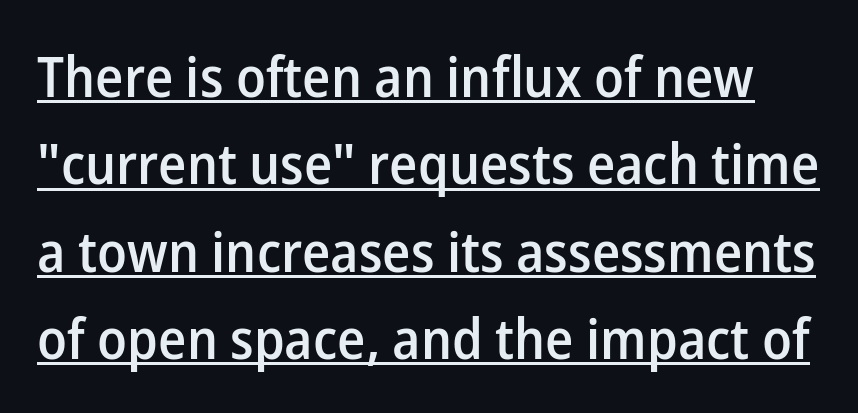
The image shows 56 px semibold sans-serif type, upright; set normal line spacing (1.56x), normal letter spacing, underlined; low stroke contrast and a medium x-height.
